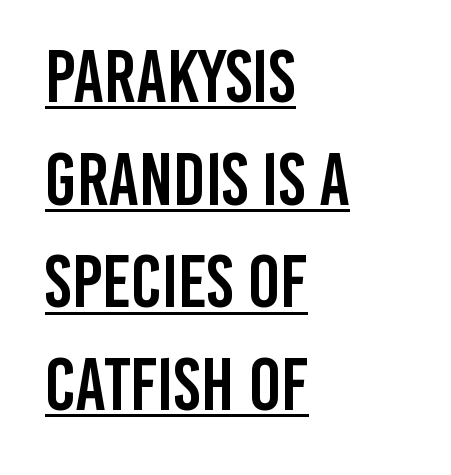
Q: Is the text italic (slanted)? A: No, it is upright.
Q: Is the typeface a serif or a sans-serif typeface? A: Sans-serif.
Q: Is the text underlined? A: Yes.
Q: How is the paragraph aligned? A: Left-aligned.
Q: Is the spacing between letters normal or unusually wide? A: Normal.
Q: Is the spacing between lines tight, normal or loose? A: Normal.
Q: Width (condensed, normal, or wide)? A: Condensed.
Q: Stroke contrast? A: Low.
Q: x-height? A: Large.
Q: Monospaced? A: No.
